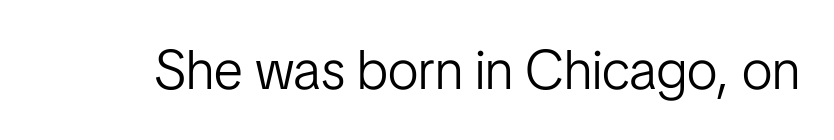
Q: Is the text bold? A: No.
Q: Is the text italic (slanted)? A: No, it is upright.
Q: Is the typeface a serif or a sans-serif typeface? A: Sans-serif.
Q: Is the text underlined? A: No.
Q: Is the spacing between letters normal or unusually wide? A: Normal.
Q: Width (condensed, normal, or wide)? A: Condensed.
Q: Stroke contrast? A: Low.
Q: x-height? A: Medium.
Q: Monospaced? A: No.
